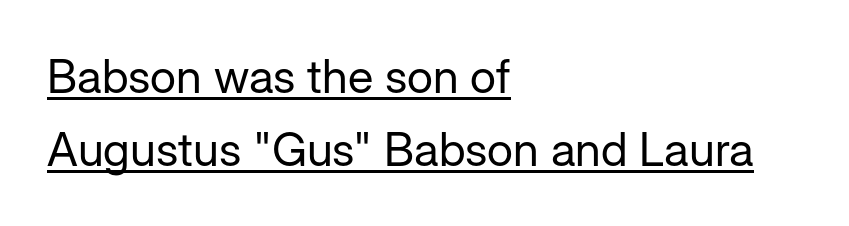
Classification — sans serif. This sample has the flowing, uneven cadence of proportional lettering. It's the straight-up-and-down kind of type. Vertical stems look standard width or narrower in stroke.
